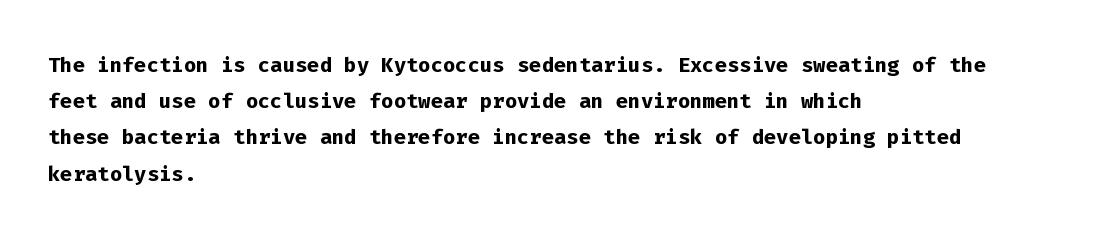
{"serif": "no", "italic": "no", "bold": "yes", "weight": "semibold", "width": "normal", "stroke_contrast": "low", "x_height": "medium", "monospaced": "yes", "underline": "no", "align": "left", "line_spacing": "normal", "line_spacing_ratio": 1.25, "letter_spacing": "normal", "letter_spacing_em": 0.0, "glyph_px": 29}
